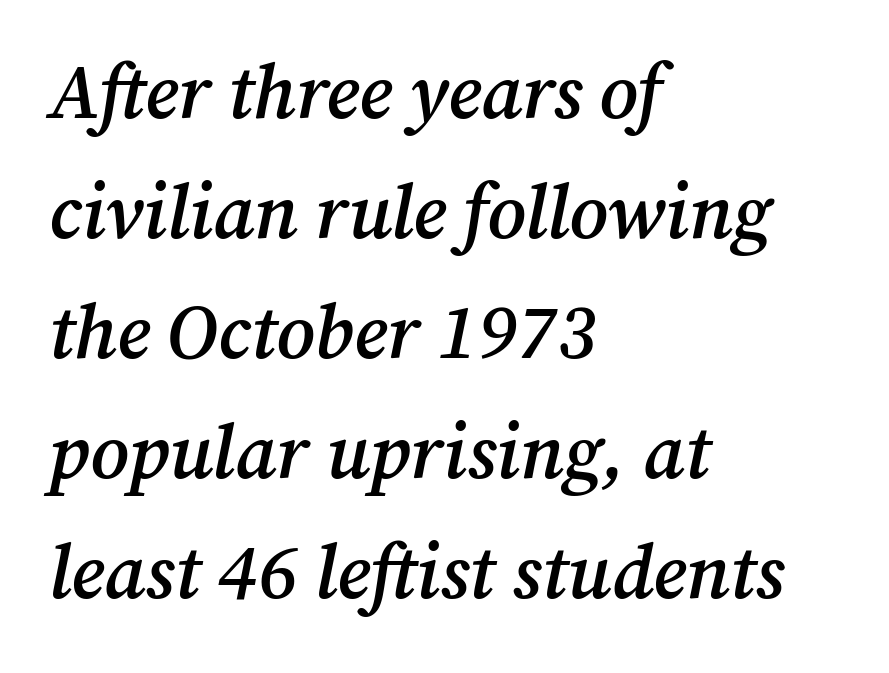
Q: Is the text bold? A: Semi-bold.
Q: Is the text italic (slanted)? A: Yes, it leans right by about 12 degrees.
Q: Is the typeface a serif or a sans-serif typeface? A: Serif.
Q: Is the text underlined? A: No.
Q: How is the paragraph aligned? A: Left-aligned.
Q: Is the spacing between letters normal or unusually wide? A: Normal.
Q: Is the spacing between lines tight, normal or loose? A: Normal.
Q: Width (condensed, normal, or wide)? A: Normal.
Q: Stroke contrast? A: Medium.
Q: x-height? A: Medium.
Q: Monospaced? A: No.
